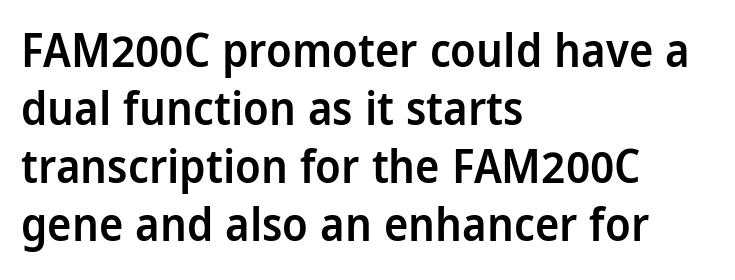
The image shows 46 px semibold, condensed sans-serif type, upright; set left-aligned, normal line spacing (1.26x), normal letter spacing, not underlined; low stroke contrast and a large x-height.
